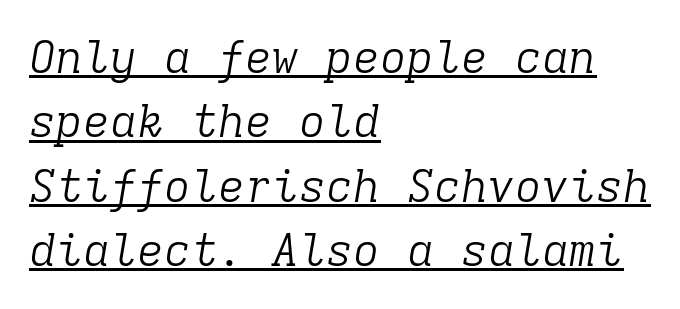
Notice how the stems are inclined rather than vertical — that's the hallmark of italics. Old-style or modern, the face here clearly has serifs. Each letter, wide or thin by design, is forced into the same width here. No extra ink here — the face is not bold. The passage shown is underscored from start to finish.
